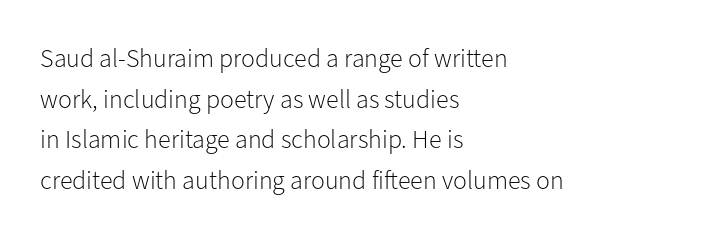
The image shows 26 px text type, upright; set left-aligned, normal line spacing (1.56x), normal letter spacing, not underlined.
